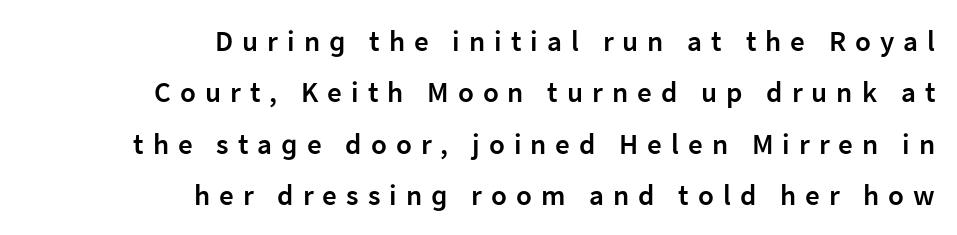
Q: Is the text bold? A: Semi-bold.
Q: Is the text italic (slanted)? A: No, it is upright.
Q: Is the typeface a serif or a sans-serif typeface? A: Sans-serif.
Q: Is the text underlined? A: No.
Q: How is the paragraph aligned? A: Right-aligned.
Q: Is the spacing between letters normal or unusually wide? A: Unusually wide.
Q: Width (condensed, normal, or wide)? A: Normal.
Q: Stroke contrast? A: Low.
Q: x-height? A: Medium.
Q: Monospaced? A: No.
